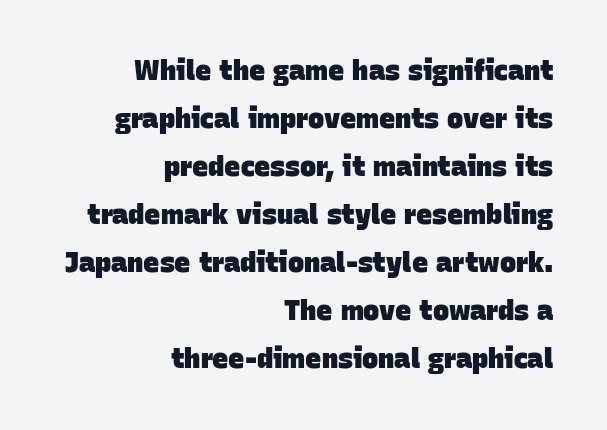
{"bold": "yes", "underline": "no", "align": "right", "line_spacing_ratio": 1.78, "letter_spacing": "normal", "letter_spacing_em": 0.0, "glyph_px": 27}
